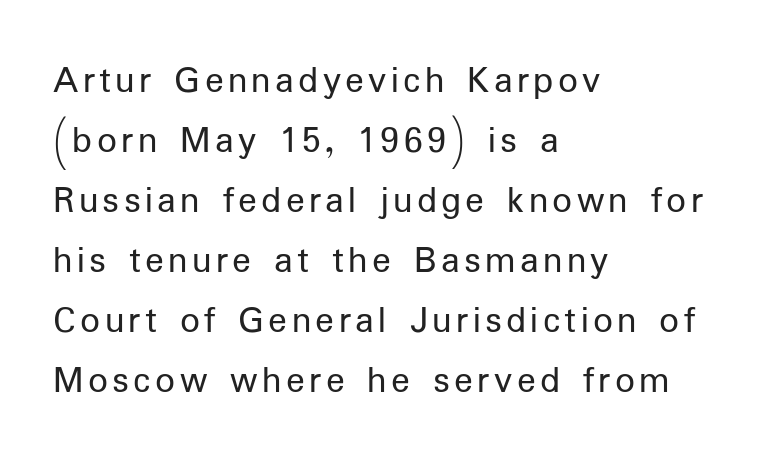
{"serif": "no", "italic": "no", "bold": "no", "weight": "regular", "width": "normal", "stroke_contrast": "low", "x_height": "medium", "monospaced": "no", "underline": "no", "align": "left", "line_spacing": "normal", "line_spacing_ratio": 1.54, "glyph_px": 39}
